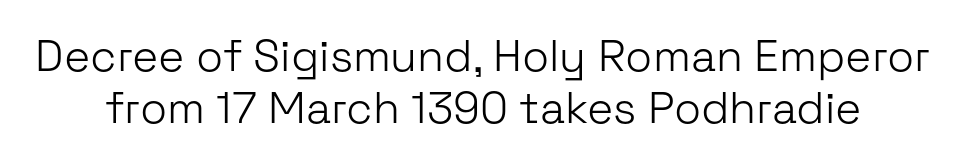
{"serif": "no", "italic": "no", "bold": "no", "weight": "light", "width": "normal", "stroke_contrast": "low", "x_height": "medium", "monospaced": "no", "underline": "no", "line_spacing_ratio": 1.19, "letter_spacing": "normal", "letter_spacing_em": 0.0, "glyph_px": 44}
